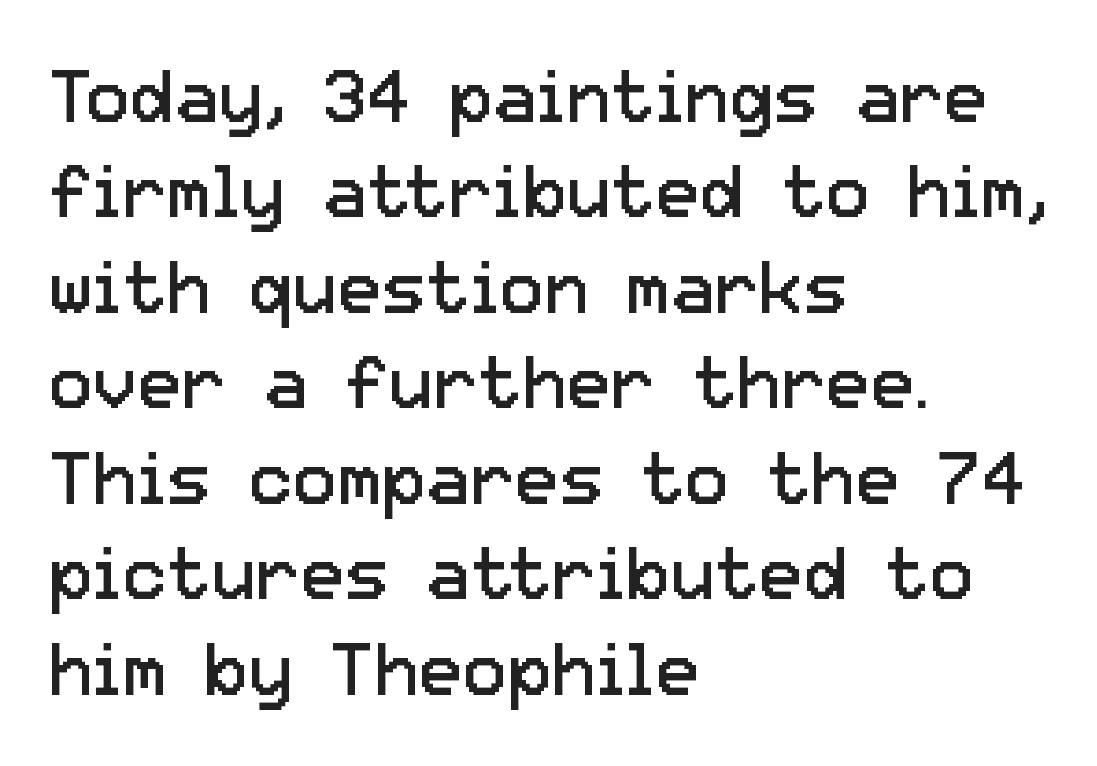
Stems and bowls with no extra thickness — not bold. The typesetter chose a ragged-right arrangement here. Nope, not italic — everything's standing straight. Evenly set lines give the paragraph a standard silhouette. The foot of each line stays bare and open.
